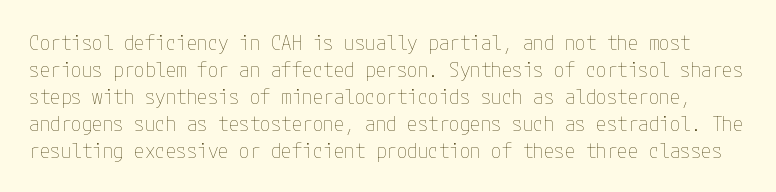
The image shows 21 px text type, upright; set normal line spacing (1.28x), normal letter spacing, not underlined.
